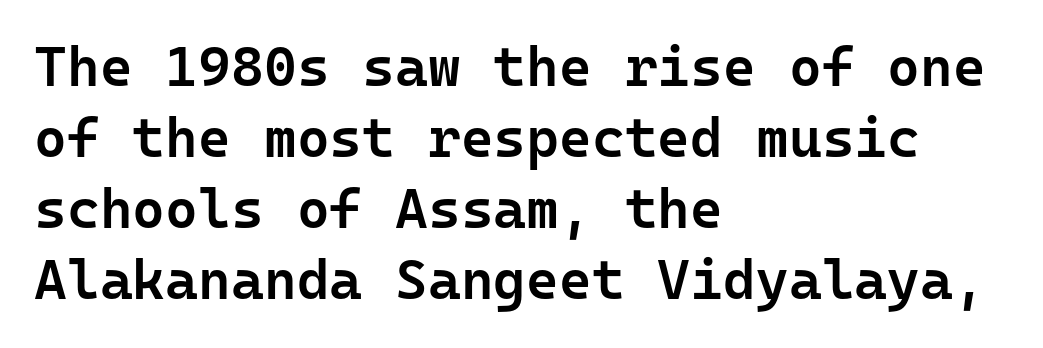
The image shows 56 px semibold sans-serif type, upright, monospaced; set left-aligned, normal line spacing (1.27x), normal letter spacing, not underlined; low stroke contrast and a medium x-height.
